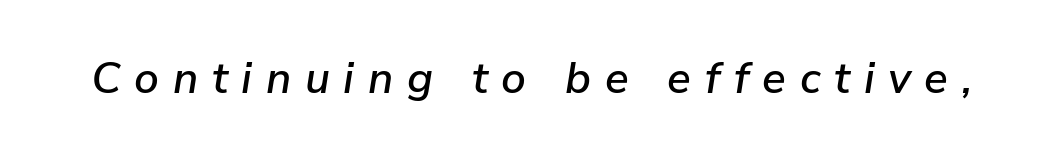
Q: Is the text italic (slanted)? A: Yes, it leans right by about 9 degrees.
Q: Is the text underlined? A: No.
Q: Is the spacing between letters normal or unusually wide? A: Unusually wide.
Q: Width (condensed, normal, or wide)? A: Normal.
Q: Stroke contrast? A: Low.
Q: x-height? A: Medium.
Q: Monospaced? A: No.
